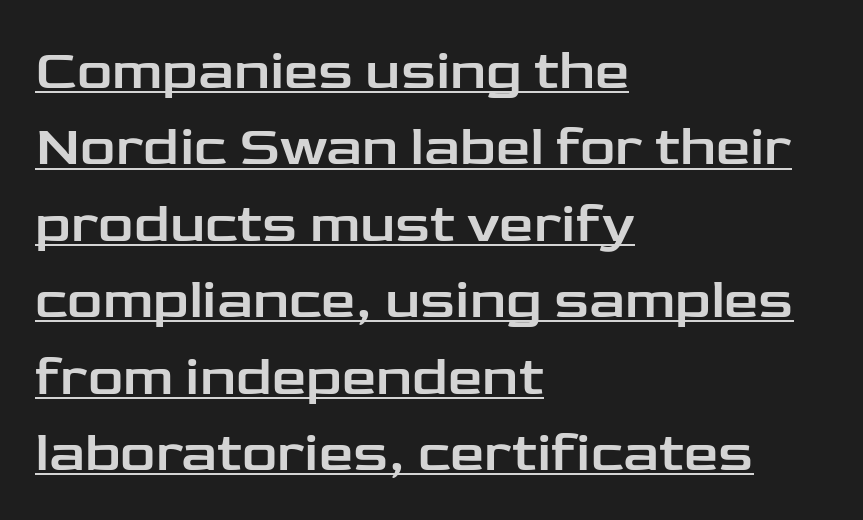
Q: Is the text italic (slanted)? A: No, it is upright.
Q: Is the typeface a serif or a sans-serif typeface? A: Sans-serif.
Q: Is the text underlined? A: Yes.
Q: How is the paragraph aligned? A: Left-aligned.
Q: Is the spacing between letters normal or unusually wide? A: Normal.
Q: Is the spacing between lines tight, normal or loose? A: Normal.
Q: Width (condensed, normal, or wide)? A: Wide.
Q: Stroke contrast? A: Low.
Q: x-height? A: Medium.
Q: Monospaced? A: No.
